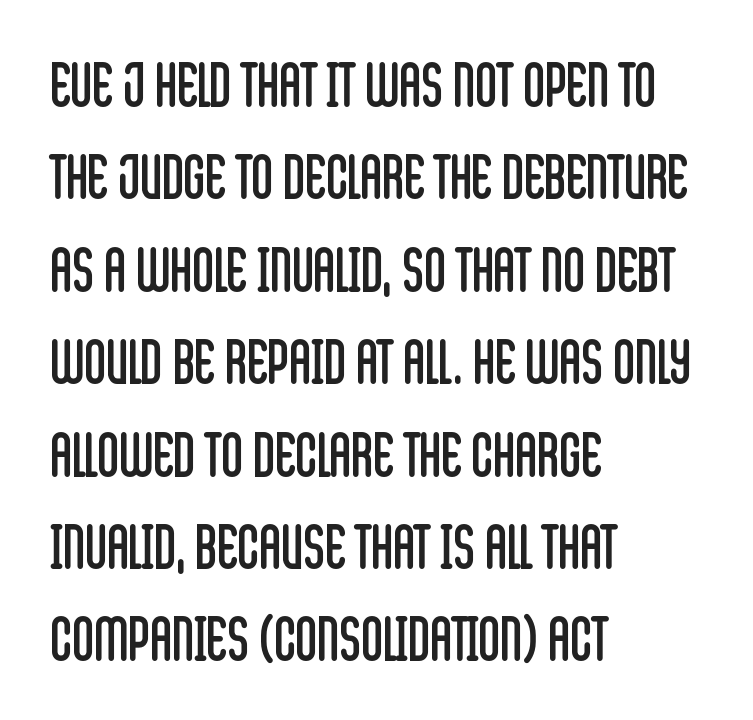
The image shows 60 px regular-weight, condensed sans-serif type, upright; set left-aligned, normal line spacing (1.54x), normal letter spacing, not underlined; low stroke contrast and a large x-height.
